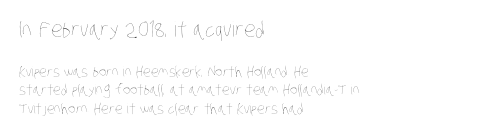
Q: Is the text bold? A: No.
Q: Is the text underlined? A: No.
Q: How is the paragraph aligned? A: Left-aligned.
Q: Is the spacing between letters normal or unusually wide? A: Normal.
Q: Is the spacing between lines tight, normal or loose? A: Normal.
Q: Which block of text is set in a larger size, the first (top) or the second (bottom)? A: The first (top) one.
